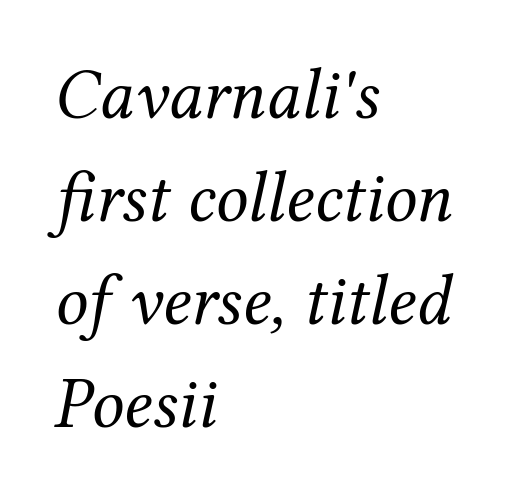
{"serif": "yes", "italic": "yes", "lean": "right", "slant_degrees": 12, "bold": "no", "weight": "regular", "width": "normal", "stroke_contrast": "medium", "x_height": "medium", "monospaced": "no", "underline": "no", "align": "left", "line_spacing": "normal", "line_spacing_ratio": 1.43, "letter_spacing": "normal", "letter_spacing_em": 0.0, "glyph_px": 72}
